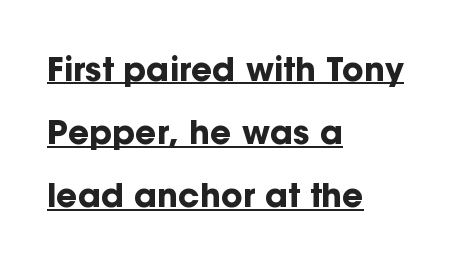
The image shows 33 px bold sans-serif type, upright; set left-aligned, loose line spacing (1.91x), normal letter spacing, underlined; low stroke contrast and a medium x-height.
